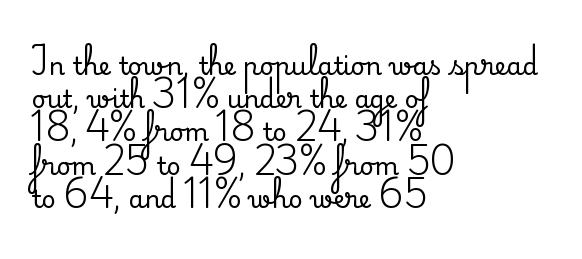
{"italic": "no", "underline": "no", "align": "left", "line_spacing": "normal", "line_spacing_ratio": 1.33, "letter_spacing": "normal", "letter_spacing_em": 0.0, "glyph_px": 25}
